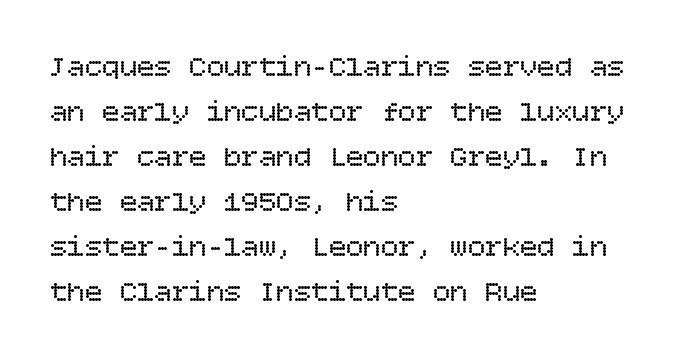
Q: Is the text bold? A: No.
Q: Is the text italic (slanted)? A: No, it is upright.
Q: Is the text underlined? A: No.
Q: How is the paragraph aligned? A: Left-aligned.
Q: Is the spacing between letters normal or unusually wide? A: Normal.
Q: Is the spacing between lines tight, normal or loose? A: Normal.
Q: Width (condensed, normal, or wide)? A: Normal.
Q: Stroke contrast? A: Low.
Q: x-height? A: Large.
